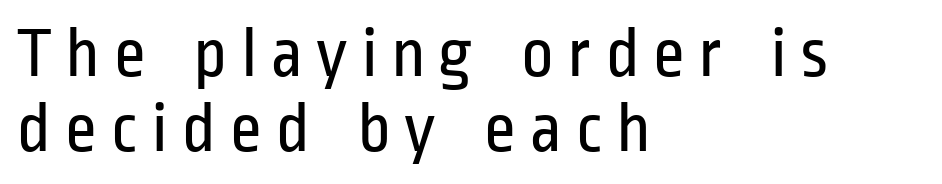
The image shows 71 px regular-weight, condensed sans-serif type, upright; set left-aligned, tight line spacing (1.05x), not underlined; low stroke contrast and a medium x-height.
